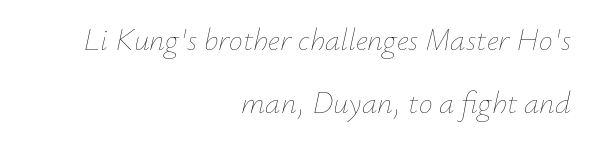
The image shows 31 px thin type, italic (leaning right); set right-aligned, loose line spacing (2.03x), normal letter spacing, not underlined; low stroke contrast and a small x-height.
